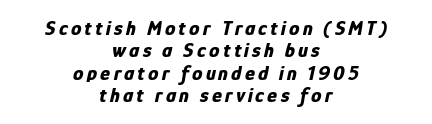
{"italic": "yes", "lean": "right", "slant_degrees": 12, "bold": "yes", "underline": "no", "align": "center", "line_spacing": "tight", "line_spacing_ratio": 1.07, "glyph_px": 21}
